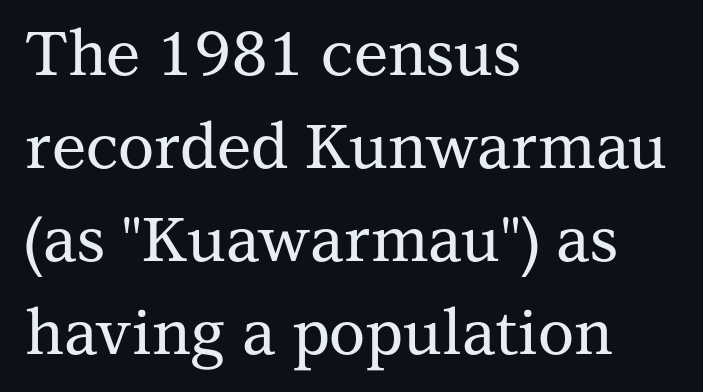
{"serif": "yes", "italic": "no", "width": "normal", "stroke_contrast": "medium", "x_height": "medium", "monospaced": "no", "underline": "no", "align": "left", "line_spacing": "normal", "line_spacing_ratio": 1.5, "letter_spacing": "normal", "letter_spacing_em": 0.0, "glyph_px": 62}
